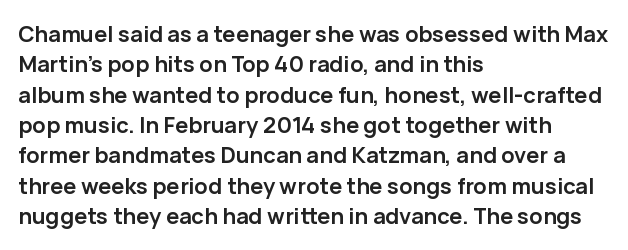
The image shows 22 px bold type, upright; set left-aligned, normal line spacing (1.38x), normal letter spacing, not underlined.
